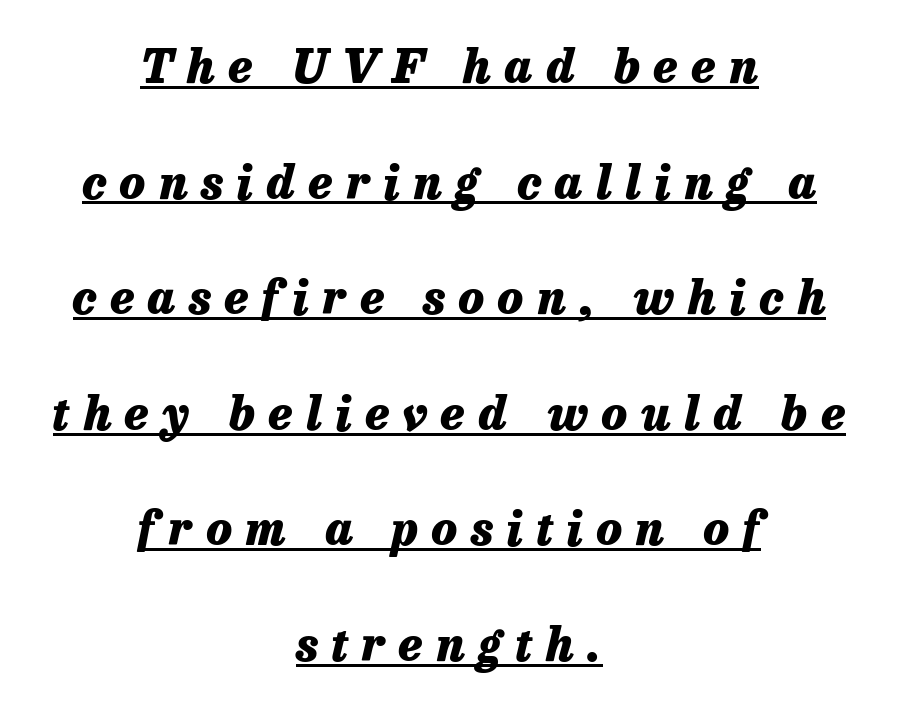
Regarding leading, the lines here are spaced well apart. Is this a fixed-width face? No — the glyphs have proportional, varying widths. In CSS terms this would be text-align: center. What decoration does the sample have? An underline. Chunky letters — that's bold for sure. Display-style spreading of the glyphs; the letterfit is very open.
